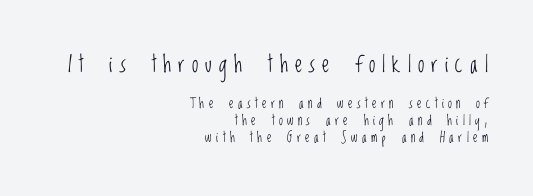
Q: Is the text bold? A: No.
Q: Is the text italic (slanted)? A: No, it is upright.
Q: Is the text underlined? A: No.
Q: How is the paragraph aligned? A: Right-aligned.
Q: Is the spacing between letters normal or unusually wide? A: Unusually wide.
Q: Which block of text is set in a larger size, the first (top) or the second (bottom)? A: The first (top) one.
